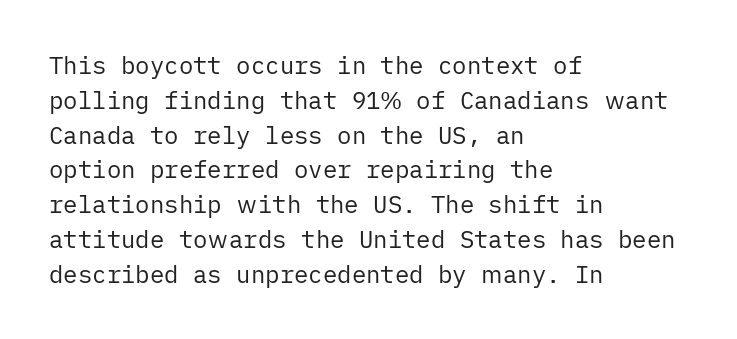
Q: Is the text bold? A: No.
Q: Is the text italic (slanted)? A: No, it is upright.
Q: Is the text underlined? A: No.
Q: How is the paragraph aligned? A: Left-aligned.
Q: Is the spacing between letters normal or unusually wide? A: Normal.
Q: Is the spacing between lines tight, normal or loose? A: Normal.
